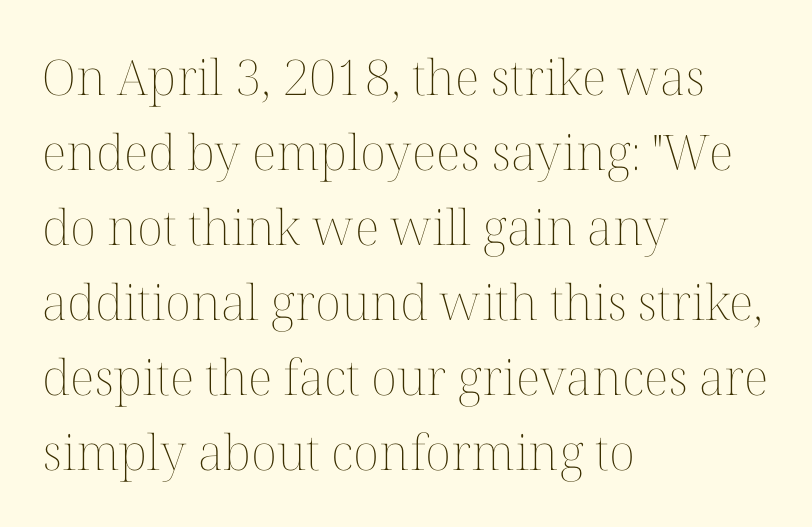
The rag falls on the right side of this text block. The rendering uses a moderate line-height, typical for paragraphs. Style check: upright. Spacing between characters is what you'd get straight out of the box. Is this a heavy cut? Hardly; it is regular or lighter.
